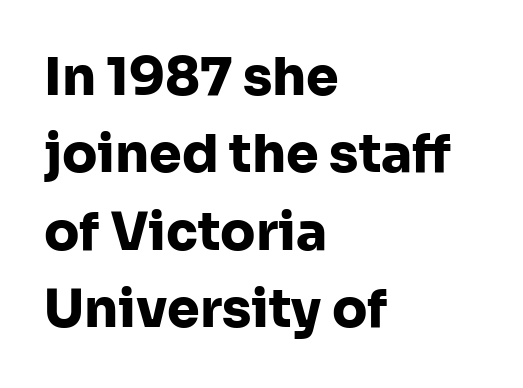
Tracking value appears to be zero — textbook default spacing. These lines sit exactly where default settings would place them. Type style note: lacks serifs. When letters stand straight like this, we call the style roman or upright. Its strokes are broad and dark, the hallmark of bold type.
